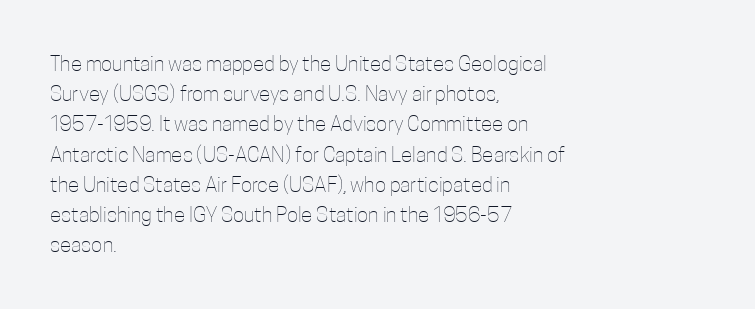
{"italic": "no", "bold": "no", "underline": "no", "align": "left", "line_spacing": "normal", "line_spacing_ratio": 1.44, "letter_spacing": "normal", "letter_spacing_em": 0.0, "glyph_px": 21}
